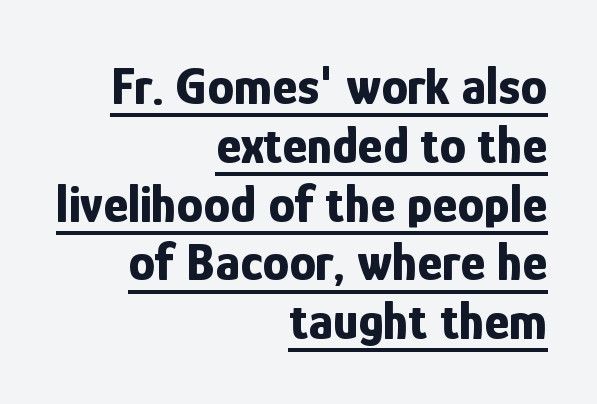
{"serif": "no", "italic": "no", "bold": "yes", "weight": "bold", "width": "condensed", "stroke_contrast": "low", "x_height": "medium", "monospaced": "no", "underline": "yes", "align": "right", "line_spacing": "tight", "line_spacing_ratio": 1.11, "letter_spacing": "normal", "letter_spacing_em": 0.0, "glyph_px": 53}
